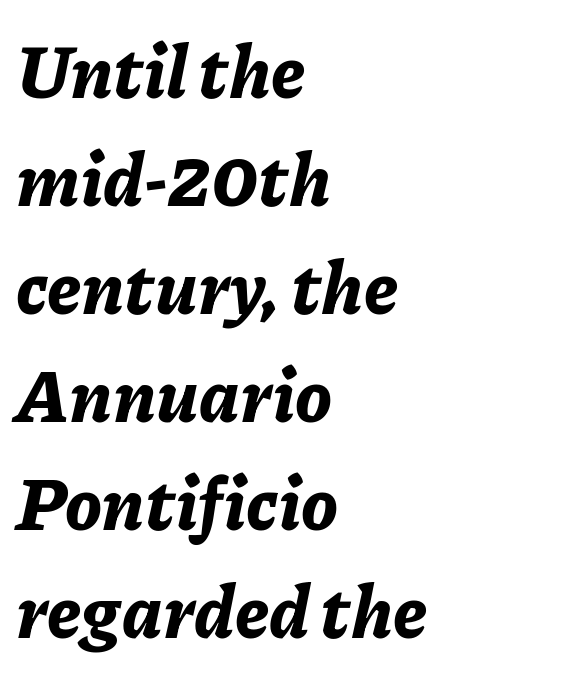
Italic? Definitely — the glyphs are oblique. Horizontal bands of white between lines are of average thickness. The lines in this sample share a left origin and differ only in where they stop. As a designer I'd log this as weight 700, bold. Descenders hang freely into open space. Is this a fixed-width face? No — the glyphs have proportional, varying widths.
